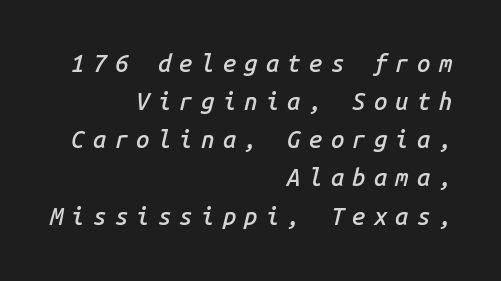
Q: Is the text bold? A: Semi-bold.
Q: Is the text italic (slanted)? A: Yes, it leans right by about 14 degrees.
Q: Is the text underlined? A: No.
Q: How is the paragraph aligned? A: Right-aligned.
Q: Is the spacing between letters normal or unusually wide? A: Unusually wide.
Q: Is the spacing between lines tight, normal or loose? A: Normal.
